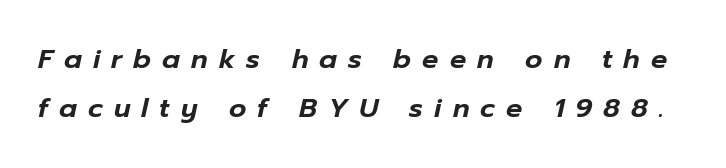
The letters are spread apart with noticeably loose tracking. Posture: slanted. The space beneath each line is pristine and unruled.
